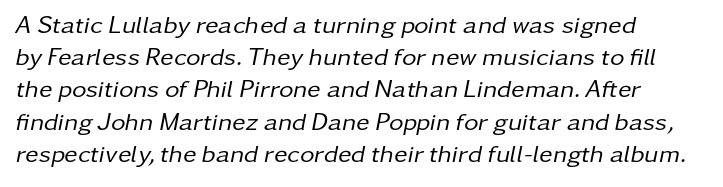
{"italic": "yes", "lean": "right", "slant_degrees": 11, "bold": "no", "underline": "no", "align": "left", "line_spacing": "normal", "line_spacing_ratio": 1.29, "letter_spacing": "normal", "letter_spacing_em": 0.0, "glyph_px": 25}
